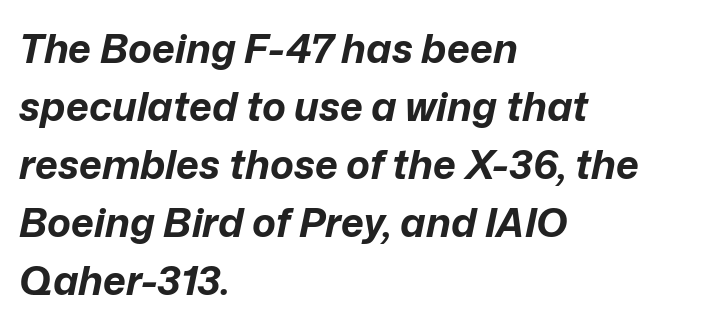
The image shows 40 px bold type, italic (leaning right); set left-aligned, normal line spacing (1.45x), normal letter spacing, not underlined; low stroke contrast and a medium x-height.
